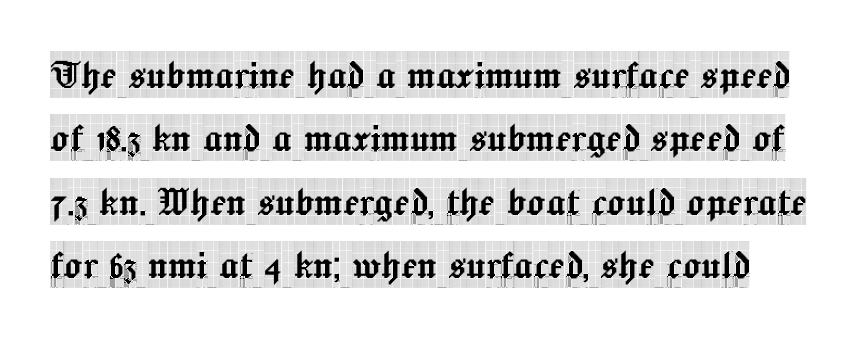
{"serif": "yes", "italic": "no", "width": "condensed", "x_height": "large", "monospaced": "no", "underline": "no", "line_spacing": "normal", "line_spacing_ratio": 1.35, "letter_spacing": "normal", "letter_spacing_em": 0.0, "glyph_px": 47}
